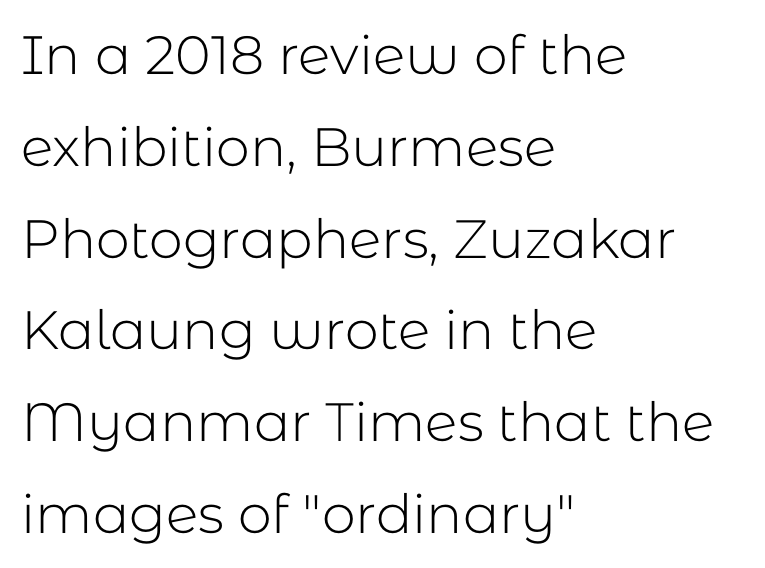
Each letter's strokes conclude bluntly, with no projecting serifs. Which margin do the lines hug? The left one — the right edge is uneven. This sample has the flowing, uneven cadence of proportional lettering. Words float on clear page, feet unadorned. Tall strokes in this sample are plumb rather than angled. The rendering uses a moderate line-height, typical for paragraphs.
